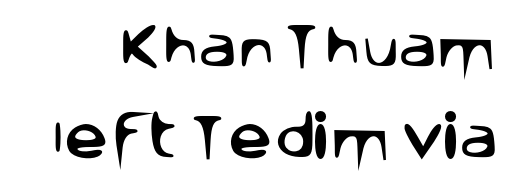
Q: Is the text italic (slanted)? A: No, it is upright.
Q: Is the typeface a serif or a sans-serif typeface? A: Sans-serif.
Q: Is the text underlined? A: No.
Q: Is the spacing between letters normal or unusually wide? A: Normal.
Q: Width (condensed, normal, or wide)? A: Normal.
Q: Stroke contrast? A: Low.
Q: x-height? A: Large.
Q: Monospaced? A: No.
